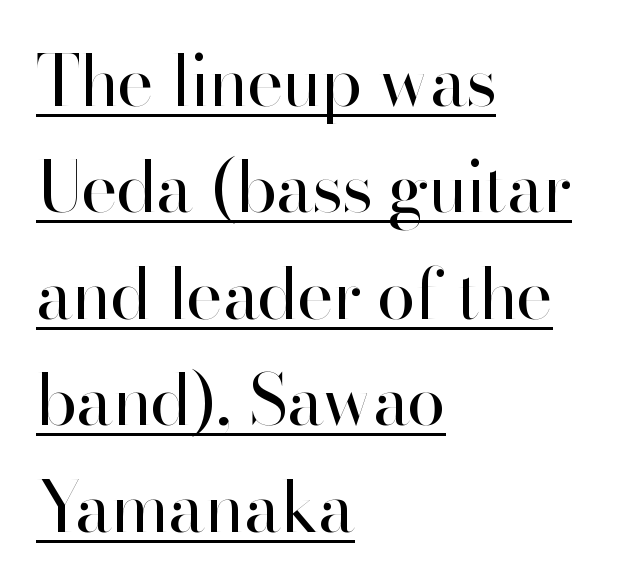
{"serif": "no", "italic": "no", "bold": "no", "weight": "regular", "width": "normal", "stroke_contrast": "high", "x_height": "small", "monospaced": "no", "underline": "yes", "align": "left", "line_spacing": "normal", "line_spacing_ratio": 1.52, "letter_spacing": "normal", "letter_spacing_em": 0.0, "glyph_px": 70}
